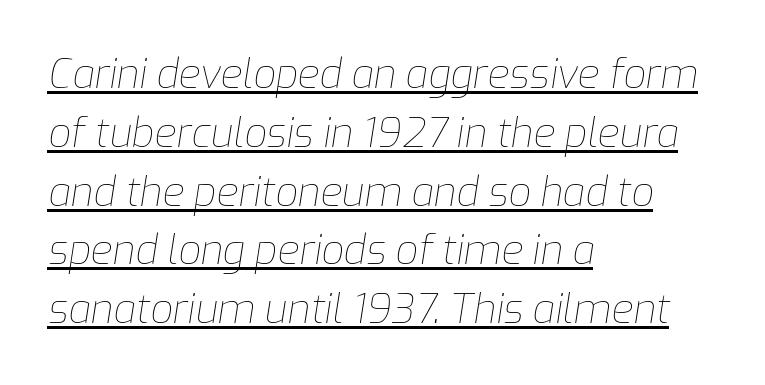
The words here are underlined. This sample has the flowing, uneven cadence of proportional lettering. What stands out about the letter spacing? Nothing — it is the standard amount. The lettering tilts uniformly, giving the passage an italic look. The lines sit at an ordinary, default distance from one another. Left-aligned paragraph, ragged on the right.
